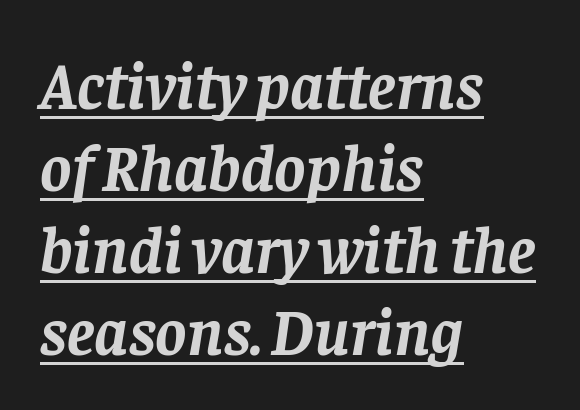
{"serif": "yes", "italic": "yes", "lean": "right", "slant_degrees": 8, "bold": "yes", "weight": "semibold", "width": "normal", "stroke_contrast": "low", "x_height": "large", "monospaced": "no", "underline": "yes", "align": "left", "line_spacing_ratio": 1.24, "letter_spacing": "normal", "letter_spacing_em": 0.0, "glyph_px": 66}
